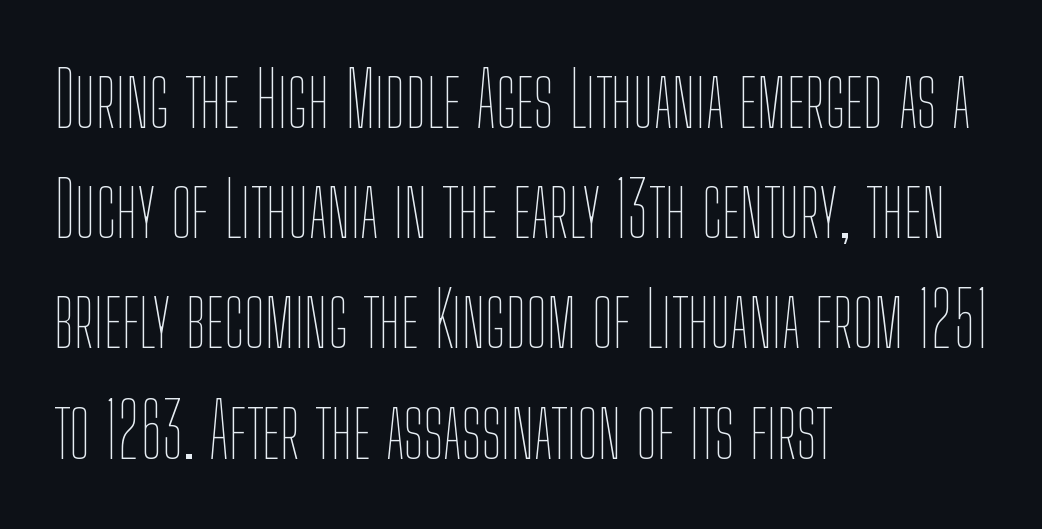
The gap between lines stays unmarked. No heavy texture on the line: the type isn't bold. When letters stand straight like this, we call the style roman or upright. Do the characters align in a grid? No, the font is proportional.
